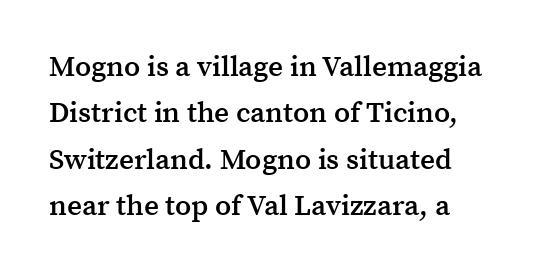
The image shows 29 px semibold serif type, upright; set left-aligned, normal line spacing (1.6x), normal letter spacing, not underlined; medium stroke contrast and a medium x-height.
